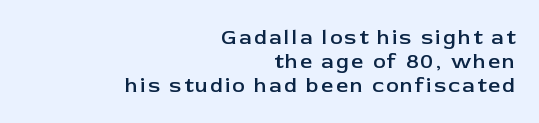
The image shows 21 px text type, upright; set right-aligned, tight line spacing (1.14x), not underlined.
